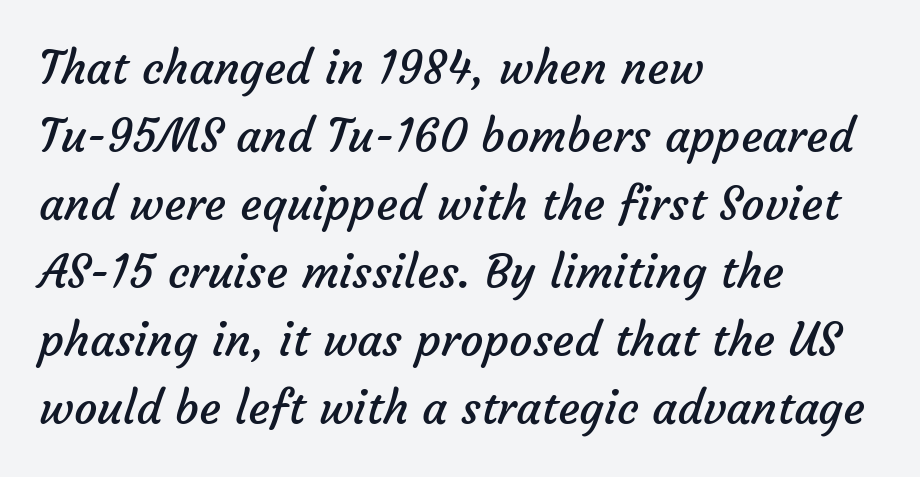
The image shows 46 px regular-weight sans-serif type; set left-aligned, normal line spacing (1.48x), normal letter spacing, not underlined; low stroke contrast and a medium x-height.
